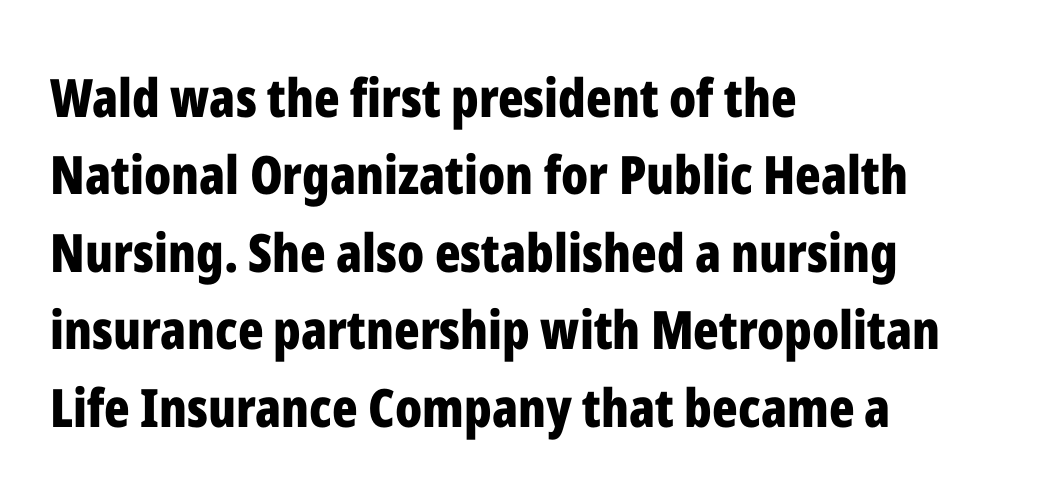
Designer's note — italics off, roman on. Strokes here are thick enough to call this a true bold. You can tell from the bare stems that sans-serif type was used. Line beginnings align vertically; line endings do not.
